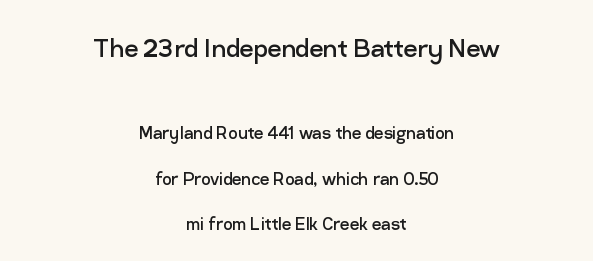
Q: Is the text bold? A: No.
Q: Is the text italic (slanted)? A: No, it is upright.
Q: Is the typeface a serif or a sans-serif typeface? A: Sans-serif.
Q: Is the text underlined? A: No.
Q: How is the paragraph aligned? A: Centered.
Q: Is the spacing between letters normal or unusually wide? A: Normal.
Q: Is the spacing between lines tight, normal or loose? A: Loose.
Q: Which block of text is set in a larger size, the first (top) or the second (bottom)? A: The first (top) one.
Q: Width (condensed, normal, or wide)? A: Normal.
Q: Stroke contrast? A: Low.
Q: x-height? A: Medium.
Q: Monospaced? A: No.
